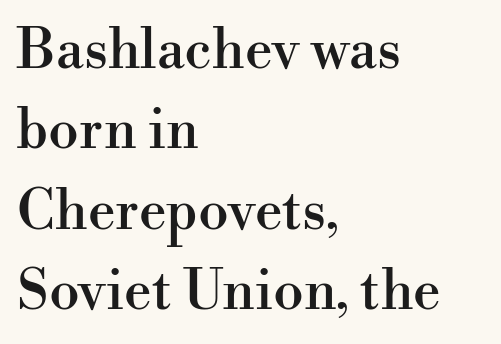
The image shows 55 px serif type, upright; set left-aligned, normal line spacing (1.46x), normal letter spacing, not underlined; high stroke contrast and a small x-height.
